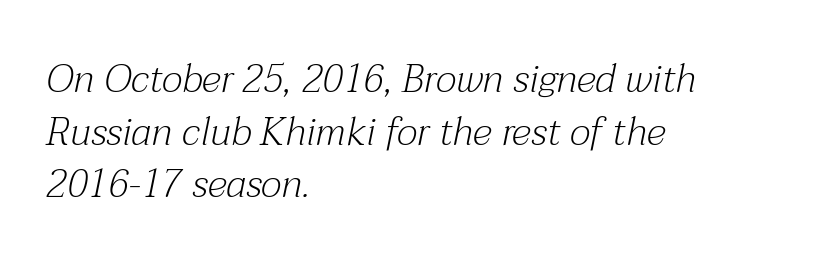
{"serif": "yes", "italic": "yes", "lean": "right", "slant_degrees": 12, "bold": "no", "weight": "light", "width": "normal", "stroke_contrast": "medium", "x_height": "medium", "monospaced": "no", "underline": "no", "align": "left", "line_spacing": "normal", "line_spacing_ratio": 1.35, "letter_spacing": "normal", "letter_spacing_em": 0.0, "glyph_px": 39}
